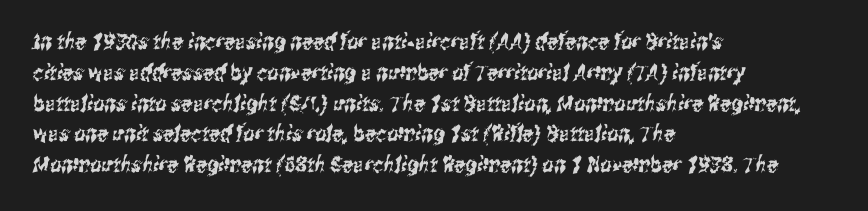
Letters rest on an invisible, unmarked baseline. How would I describe the line gaps? Plain and ordinary. Each word holds together tightly as a unit, with standard inter-letter gaps. These lines stack with their left ends in a neat column.
